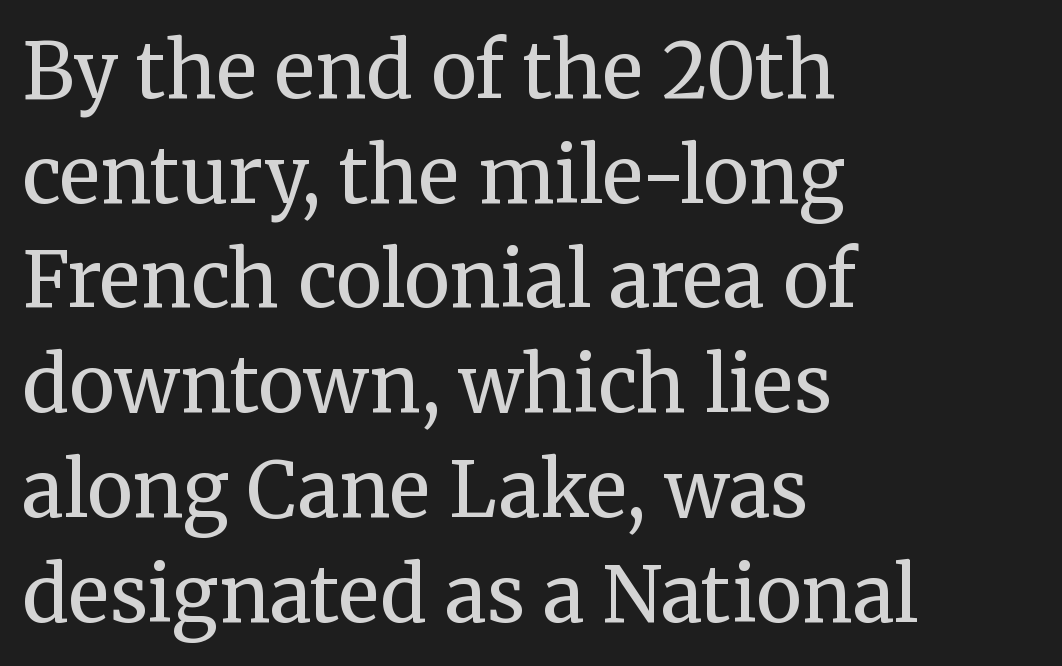
{"serif": "yes", "italic": "no", "bold": "no", "weight": "regular", "width": "normal", "stroke_contrast": "medium", "x_height": "medium", "monospaced": "no", "underline": "no", "align": "left", "line_spacing": "normal", "line_spacing_ratio": 1.36, "letter_spacing": "normal", "letter_spacing_em": 0.0, "glyph_px": 77}
